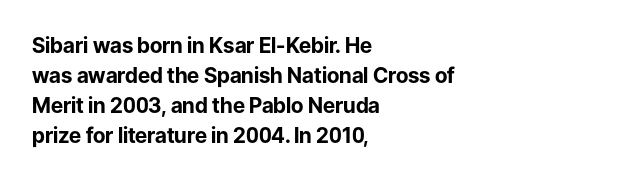
The font's upright variant was chosen for this text. These lines keep a tight, regular rhythm from letter to letter. Notice how thick the strokes are: this is what a full bold looks like. These lines sit exactly where default settings would place them.
